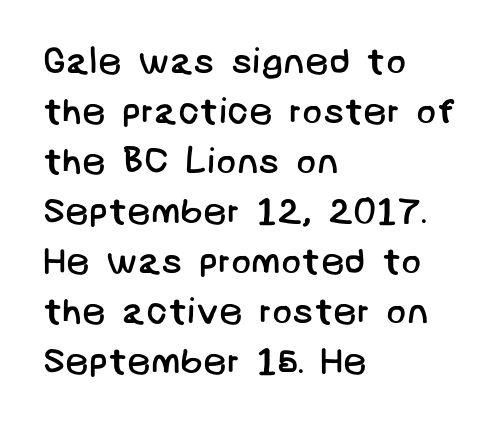
Typeset ragged right — the left edge is the straight one. There is no visible air inserted between adjacent glyphs. The vertical gap from one line to the next is medium. No heavy texture on the line: the type isn't bold. A clean baseline with only descenders dipping below it.
